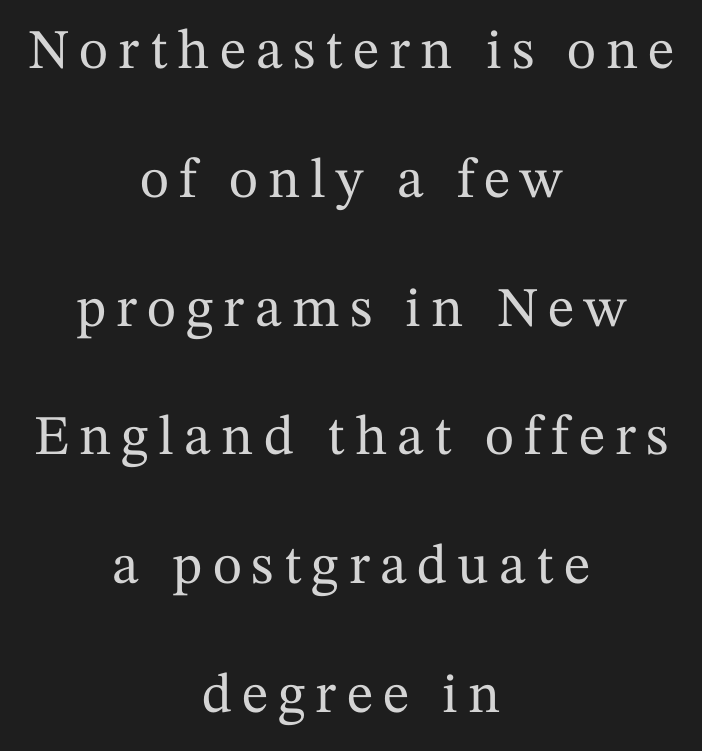
Only glyphs here, with clear space below each row. Whoever set this chose breathing room over compactness in the vertical rhythm. Layout note: lines centered. The face used here is proportionally spaced, like ordinary book or web type.
